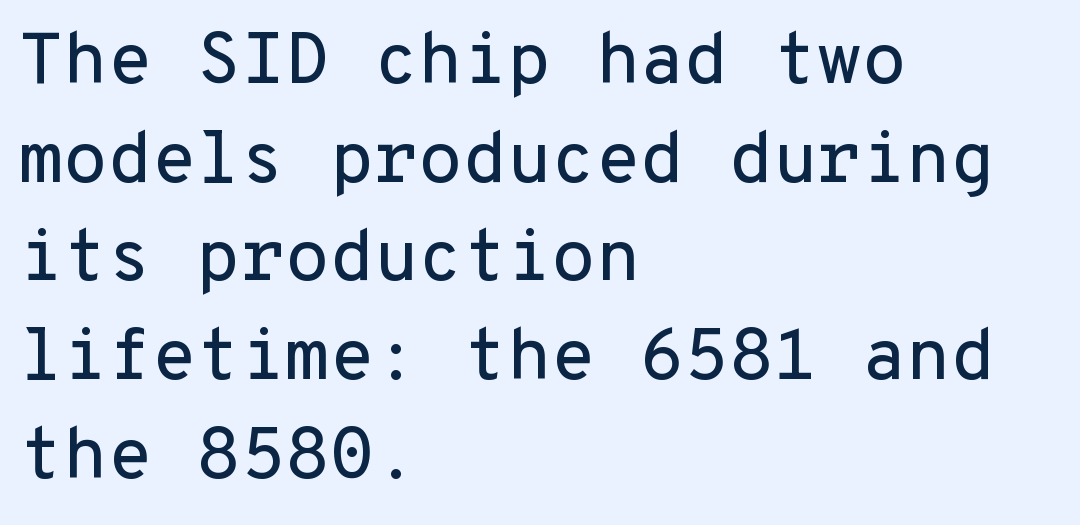
Q: Is the text italic (slanted)? A: No, it is upright.
Q: Is the typeface a serif or a sans-serif typeface? A: Sans-serif.
Q: Is the text underlined? A: No.
Q: How is the paragraph aligned? A: Left-aligned.
Q: Is the spacing between letters normal or unusually wide? A: Normal.
Q: Is the spacing between lines tight, normal or loose? A: Normal.
Q: Width (condensed, normal, or wide)? A: Normal.
Q: Stroke contrast? A: Low.
Q: x-height? A: Medium.
Q: Monospaced? A: Yes.
